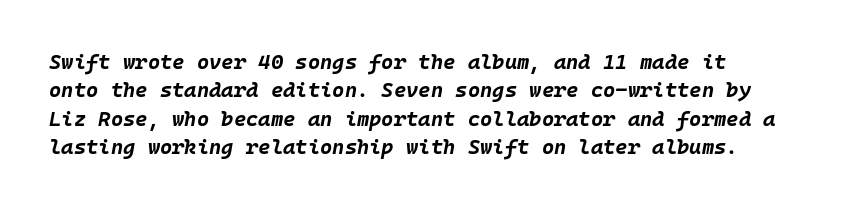
{"italic": "yes", "lean": "right", "slant_degrees": 10, "bold": "yes", "underline": "no", "line_spacing": "normal", "line_spacing_ratio": 1.35, "letter_spacing": "normal", "letter_spacing_em": 0.0, "glyph_px": 21}
